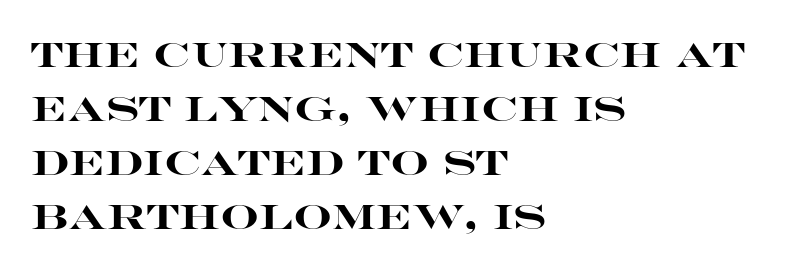
Q: Is the text bold? A: Yes.
Q: Is the text italic (slanted)? A: No, it is upright.
Q: Is the typeface a serif or a sans-serif typeface? A: Serif.
Q: Is the text underlined? A: No.
Q: How is the paragraph aligned? A: Left-aligned.
Q: Is the spacing between letters normal or unusually wide? A: Normal.
Q: Is the spacing between lines tight, normal or loose? A: Normal.
Q: Width (condensed, normal, or wide)? A: Wide.
Q: Stroke contrast? A: High.
Q: x-height? A: Large.
Q: Monospaced? A: No.
